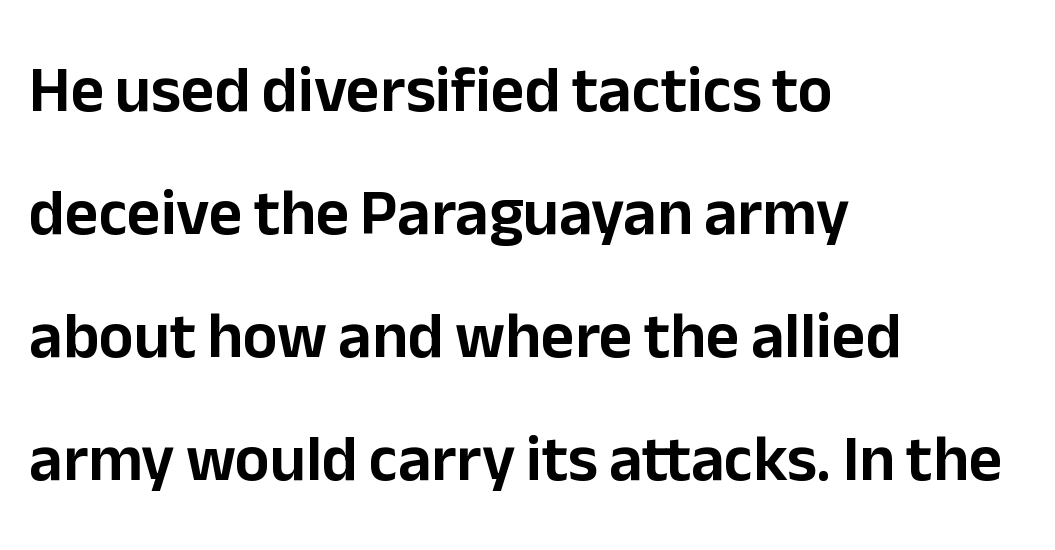
Q: Is the text italic (slanted)? A: No, it is upright.
Q: Is the typeface a serif or a sans-serif typeface? A: Sans-serif.
Q: Is the text underlined? A: No.
Q: How is the paragraph aligned? A: Left-aligned.
Q: Is the spacing between letters normal or unusually wide? A: Normal.
Q: Width (condensed, normal, or wide)? A: Normal.
Q: Stroke contrast? A: Low.
Q: x-height? A: Medium.
Q: Monospaced? A: No.
